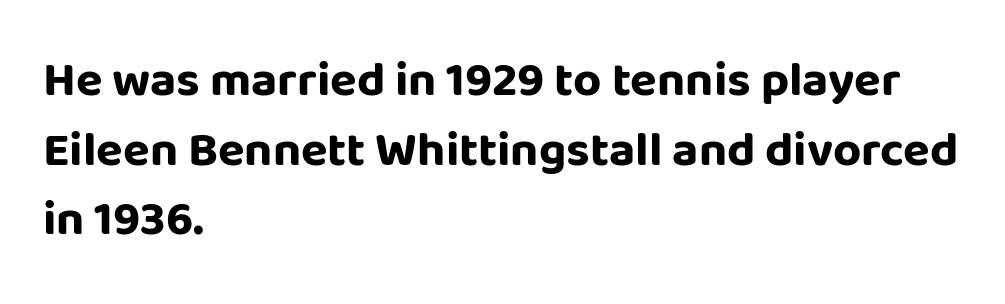
You can tell it's not italic because the verticals are truly vertical. Students, note that the glyphs here touch the page at normal intervals. A full-strength bold gives these letters their thick strokes. A clean baseline with only descenders dipping below it. The glyphs in this specimen are sans serif. Each letter keeps its own natural width here, so spacing adapts to shape.
